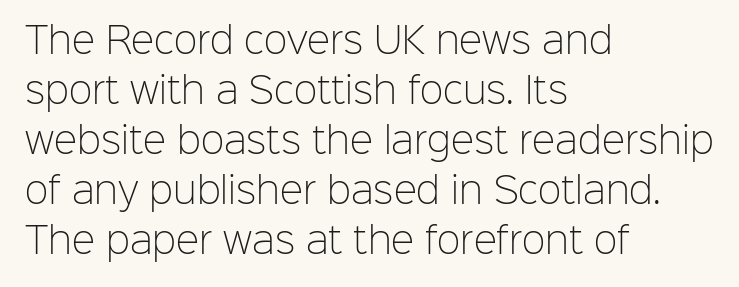
Reading down the block, your eye returns to a fixed left position each line. The typeface chosen for these lines omits serifs. Is the letter spacing exaggerated? No — it looks like the ordinary default. Glance below the letters and you will spot only blank space.
